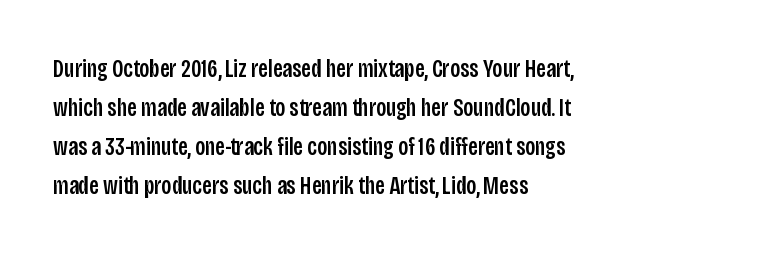
The image shows 25 px text type, upright; set left-aligned, normal line spacing (1.56x), normal letter spacing, not underlined.
